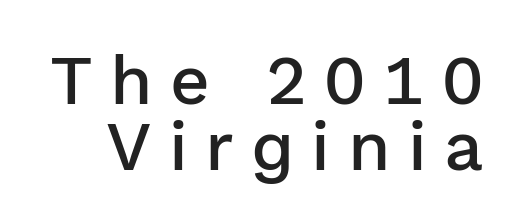
{"serif": "no", "italic": "no", "bold": "semi", "weight": "semibold", "width": "normal", "stroke_contrast": "low", "x_height": "medium", "monospaced": "no", "underline": "no", "line_spacing": "tight", "line_spacing_ratio": 0.96, "letter_spacing": "wide", "letter_spacing_em": 0.25, "glyph_px": 69}
